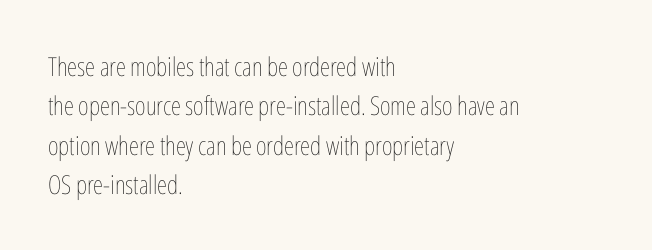
A typesetter would mark this as roman, not italic. Does the leading feel generous? No, just average. The typesetter chose a ragged-right arrangement here. The gaps between neighbouring characters are ordinary and unremarkable. Is this a heavy cut? Hardly; it is regular or lighter. The space directly below the letters is spotless.
